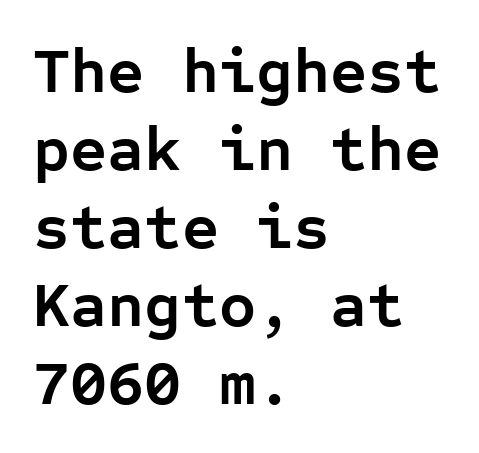
Q: Is the text bold? A: Yes.
Q: Is the text italic (slanted)? A: No, it is upright.
Q: Is the typeface a serif or a sans-serif typeface? A: Sans-serif.
Q: Is the text underlined? A: No.
Q: How is the paragraph aligned? A: Left-aligned.
Q: Is the spacing between letters normal or unusually wide? A: Normal.
Q: Width (condensed, normal, or wide)? A: Normal.
Q: Stroke contrast? A: Low.
Q: x-height? A: Medium.
Q: Monospaced? A: Yes.
